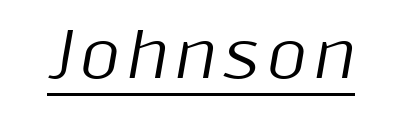
The typography opts for an oblique posture over an upright one. This sample has the flowing, uneven cadence of proportional lettering. Decoration check: the copy is underlined.
